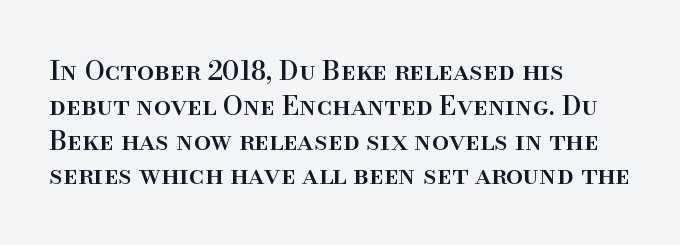
The image shows 27 px text type, upright; set left-aligned, normal line spacing (1.29x), normal letter spacing, not underlined.
